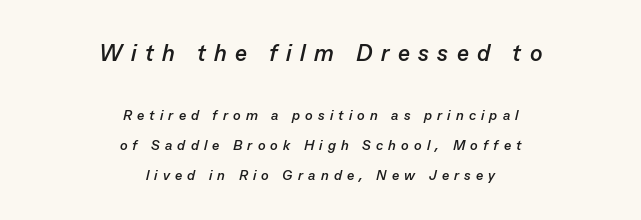
{"italic": "yes", "lean": "right", "slant_degrees": 13, "bold": "yes", "underline": "no", "align": "center", "line_spacing": "loose", "line_spacing_ratio": 2.14, "letter_spacing": "wide", "letter_spacing_em": 0.37, "larger_block": "first", "size_ratio": 1.64, "glyph_px": 23}
